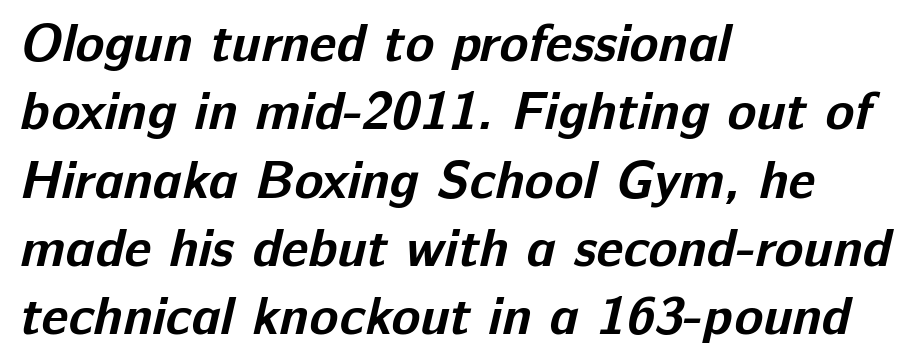
The image shows 53 px bold sans-serif type; set left-aligned, normal line spacing (1.29x), normal letter spacing, not underlined; low stroke contrast and a medium x-height.
